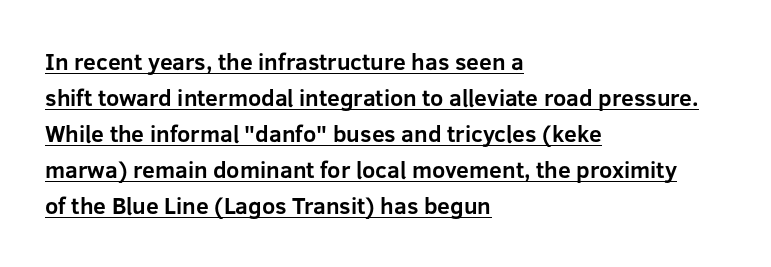
Q: Is the text bold? A: Yes.
Q: Is the text italic (slanted)? A: No, it is upright.
Q: Is the text underlined? A: Yes.
Q: How is the paragraph aligned? A: Left-aligned.
Q: Is the spacing between letters normal or unusually wide? A: Normal.
Q: Is the spacing between lines tight, normal or loose? A: Normal.
